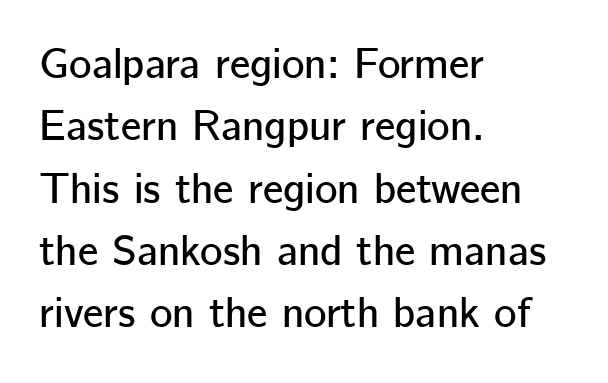
Q: Is the text italic (slanted)? A: No, it is upright.
Q: Is the typeface a serif or a sans-serif typeface? A: Sans-serif.
Q: Is the text underlined? A: No.
Q: How is the paragraph aligned? A: Left-aligned.
Q: Is the spacing between letters normal or unusually wide? A: Normal.
Q: Is the spacing between lines tight, normal or loose? A: Normal.
Q: Width (condensed, normal, or wide)? A: Normal.
Q: Stroke contrast? A: Low.
Q: x-height? A: Medium.
Q: Monospaced? A: No.
